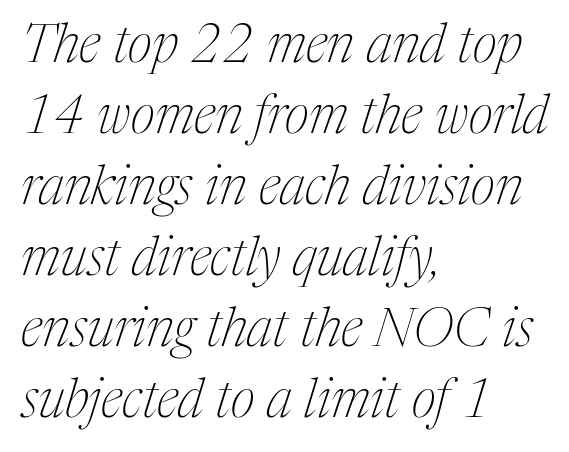
The image shows 53 px thin, condensed serif type, italic (leaning right); set left-aligned, normal line spacing (1.34x), normal letter spacing, not underlined; medium stroke contrast and a medium x-height.
